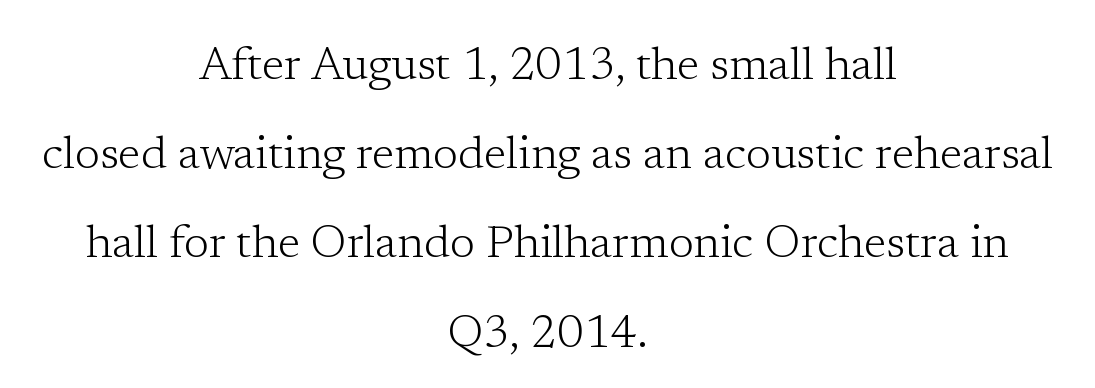
Q: Is the text bold? A: No.
Q: Is the text italic (slanted)? A: No, it is upright.
Q: Is the typeface a serif or a sans-serif typeface? A: Serif.
Q: Is the text underlined? A: No.
Q: How is the paragraph aligned? A: Centered.
Q: Is the spacing between letters normal or unusually wide? A: Normal.
Q: Is the spacing between lines tight, normal or loose? A: Loose.
Q: Width (condensed, normal, or wide)? A: Normal.
Q: Stroke contrast? A: Low.
Q: x-height? A: Medium.
Q: Monospaced? A: No.
